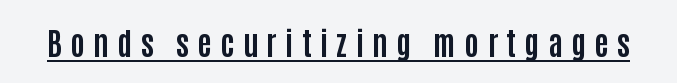
{"serif": "no", "italic": "no", "bold": "yes", "weight": "bold", "width": "condensed", "stroke_contrast": "low", "x_height": "large", "monospaced": "no", "underline": "yes", "letter_spacing": "wide", "letter_spacing_em": 0.27, "glyph_px": 31}
